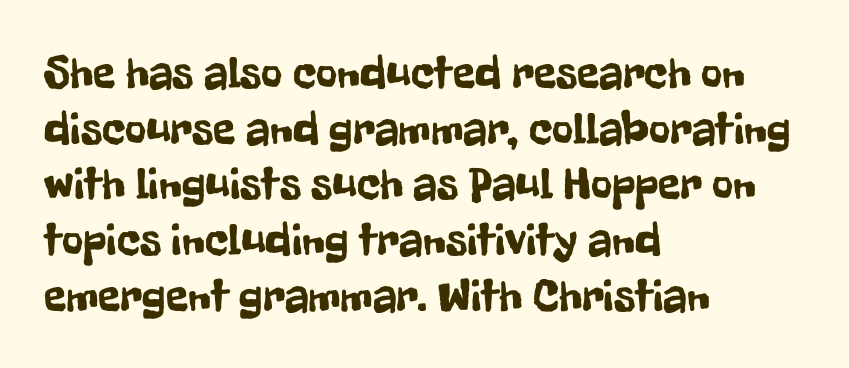
Q: Is the text italic (slanted)? A: No, it is upright.
Q: Is the typeface a serif or a sans-serif typeface? A: Sans-serif.
Q: Is the text underlined? A: No.
Q: How is the paragraph aligned? A: Left-aligned.
Q: Is the spacing between letters normal or unusually wide? A: Normal.
Q: Width (condensed, normal, or wide)? A: Condensed.
Q: Stroke contrast? A: Low.
Q: x-height? A: Medium.
Q: Monospaced? A: No.
